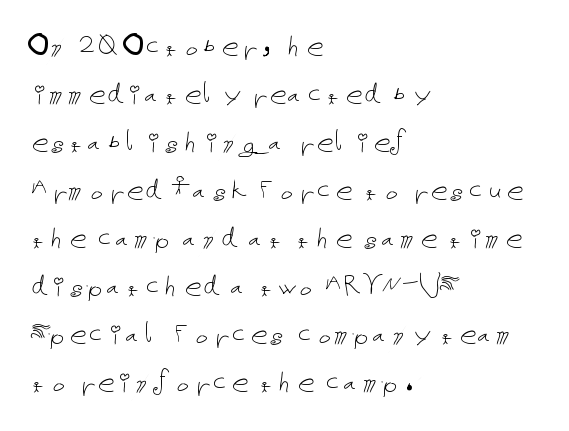
Evenly set lines give the paragraph a standard silhouette. The rag falls on the right side of this text block. Stems here are at most as thick as an everyday book face. Anything drawn beneath the words? Only blank space.
